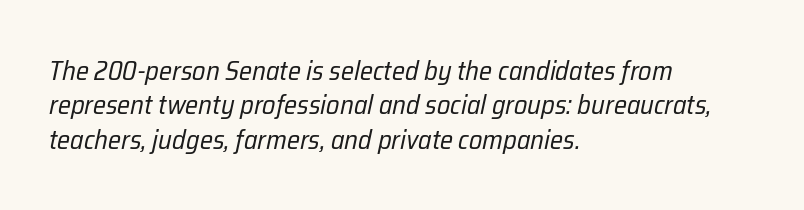
A clean baseline with only descenders dipping below it. The compositor pushed each line to the left boundary. If you drew a line through each stem, it would be angled. In terms of letterspacing, this is plain default setting.
